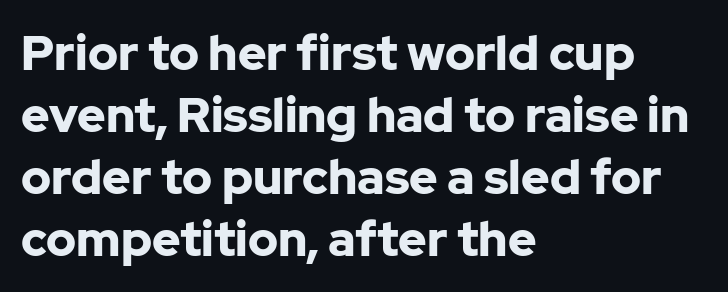
The image shows 48 px bold sans-serif type, upright; set left-aligned, normal line spacing (1.29x), normal letter spacing, not underlined; low stroke contrast and a medium x-height.
